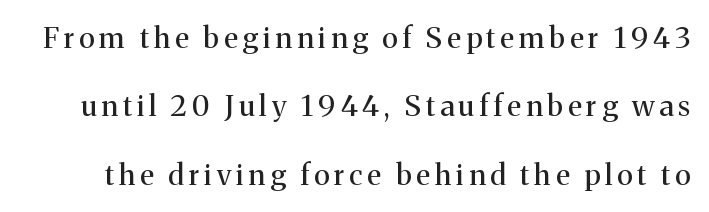
Q: Is the text bold? A: No.
Q: Is the text italic (slanted)? A: No, it is upright.
Q: Is the typeface a serif or a sans-serif typeface? A: Serif.
Q: Is the text underlined? A: No.
Q: Is the spacing between lines tight, normal or loose? A: Loose.
Q: Width (condensed, normal, or wide)? A: Normal.
Q: Stroke contrast? A: Medium.
Q: x-height? A: Medium.
Q: Monospaced? A: No.
